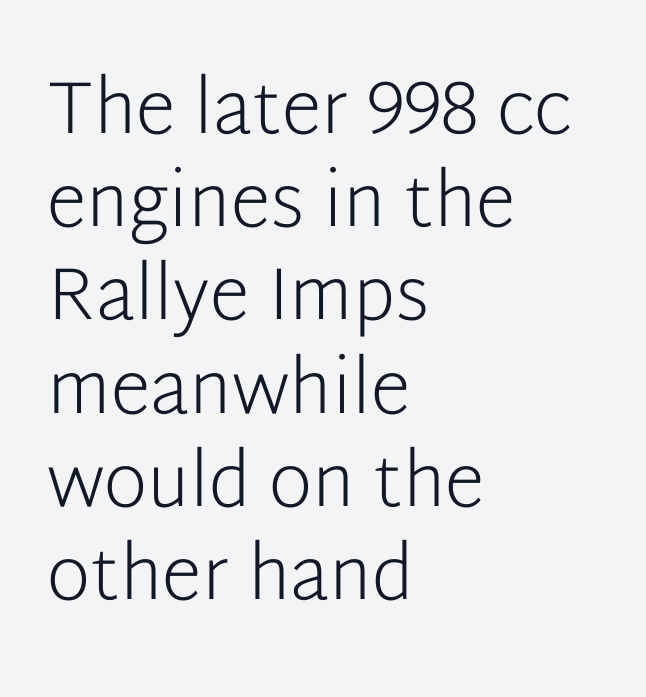
The image shows 74 px light sans-serif type, upright; set left-aligned, normal line spacing (1.26x), normal letter spacing, not underlined; low stroke contrast and a medium x-height.
